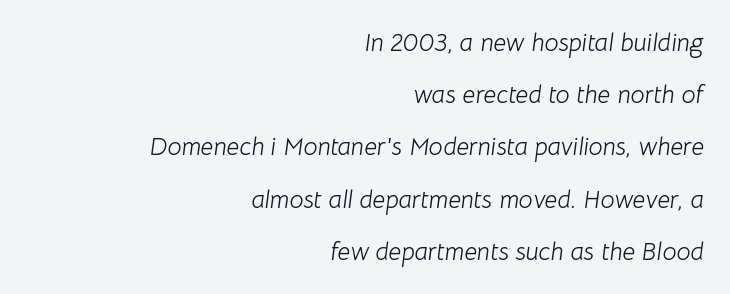
{"italic": "yes", "lean": "right", "slant_degrees": 8, "bold": "no", "underline": "no", "align": "right", "line_spacing": "loose", "line_spacing_ratio": 2.09, "letter_spacing": "normal", "letter_spacing_em": 0.0, "glyph_px": 25}
